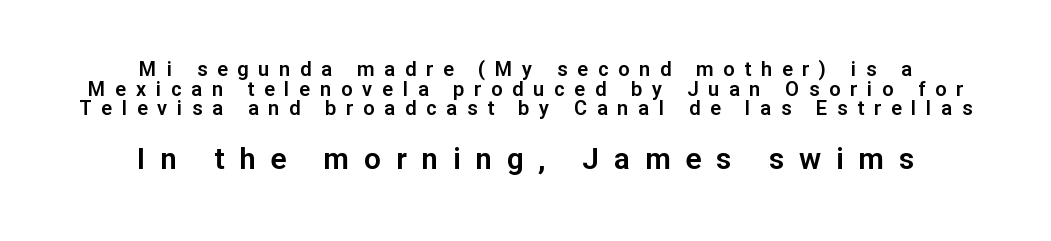
Think of a printed novel: that variable character pitch is what you see here. Casual observation: everything's sitting right in the middle. Letter spacing: wide. This rendering employs a face without finishing strokes, i.e., a sans-serif. Top chunk: small. Bottom chunk: large. Closely set lines give the paragraph a compact silhouette.
